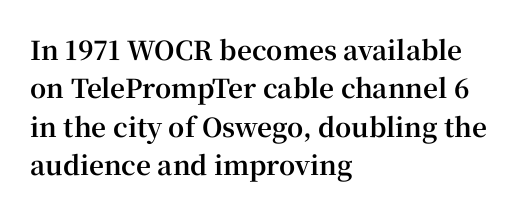
The image shows 26 px bold type, upright; set left-aligned, normal line spacing (1.48x), normal letter spacing, not underlined.
